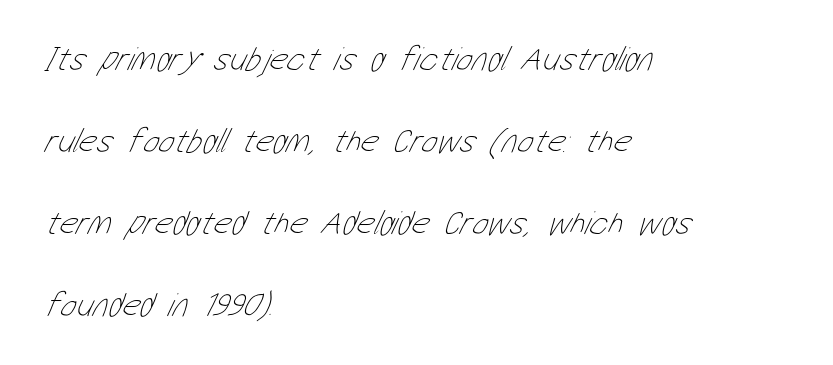
The image shows 34 px thin, condensed type; set left-aligned, loose line spacing (2.41x), normal letter spacing, not underlined; low stroke contrast and a medium x-height.
